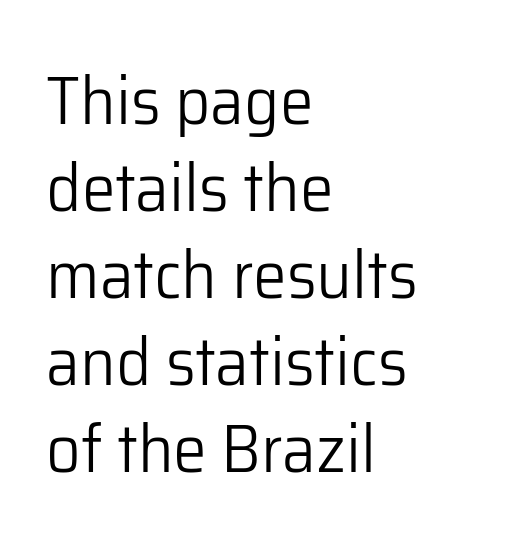
Q: Is the text bold? A: No.
Q: Is the text italic (slanted)? A: No, it is upright.
Q: Is the typeface a serif or a sans-serif typeface? A: Sans-serif.
Q: Is the text underlined? A: No.
Q: How is the paragraph aligned? A: Left-aligned.
Q: Is the spacing between letters normal or unusually wide? A: Normal.
Q: Is the spacing between lines tight, normal or loose? A: Normal.
Q: Width (condensed, normal, or wide)? A: Normal.
Q: Stroke contrast? A: Low.
Q: x-height? A: Medium.
Q: Monospaced? A: No.
